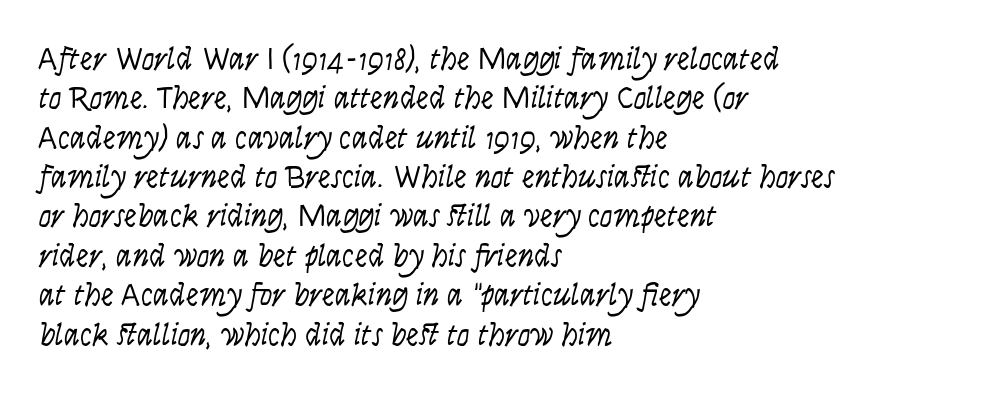
{"italic": "yes", "lean": "right", "slant_degrees": 9, "bold": "no", "weight": "light", "width": "condensed", "stroke_contrast": "low", "x_height": "large", "monospaced": "no", "underline": "no", "align": "left", "line_spacing_ratio": 1.23, "letter_spacing": "normal", "letter_spacing_em": 0.0, "glyph_px": 32}
